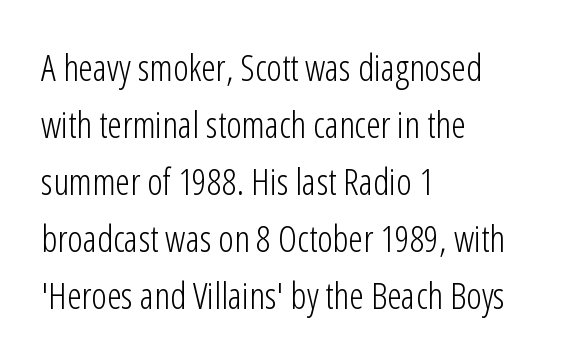
Q: Is the text bold? A: No.
Q: Is the text italic (slanted)? A: No, it is upright.
Q: Is the typeface a serif or a sans-serif typeface? A: Sans-serif.
Q: Is the text underlined? A: No.
Q: How is the paragraph aligned? A: Left-aligned.
Q: Is the spacing between letters normal or unusually wide? A: Normal.
Q: Is the spacing between lines tight, normal or loose? A: Normal.
Q: Width (condensed, normal, or wide)? A: Condensed.
Q: Stroke contrast? A: Low.
Q: x-height? A: Medium.
Q: Monospaced? A: No.
